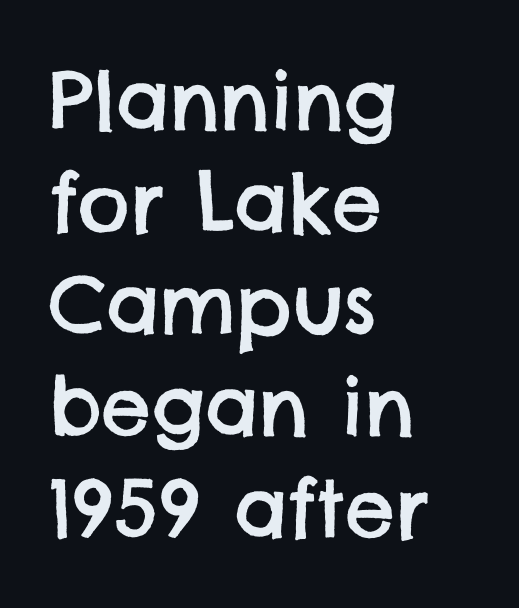
{"serif": "no", "width": "normal", "stroke_contrast": "low", "x_height": "large", "monospaced": "no", "underline": "no", "align": "left", "line_spacing": "normal", "line_spacing_ratio": 1.29, "letter_spacing": "normal", "letter_spacing_em": 0.0, "glyph_px": 79}
